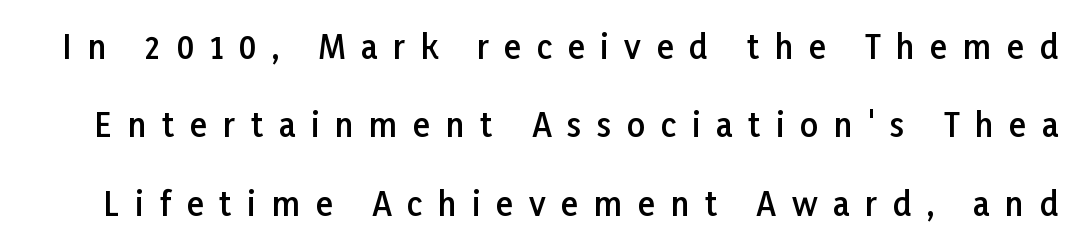
Q: Is the text bold? A: Semi-bold.
Q: Is the text italic (slanted)? A: No, it is upright.
Q: Is the typeface a serif or a sans-serif typeface? A: Sans-serif.
Q: Is the text underlined? A: No.
Q: Is the spacing between letters normal or unusually wide? A: Unusually wide.
Q: Is the spacing between lines tight, normal or loose? A: Loose.
Q: Width (condensed, normal, or wide)? A: Normal.
Q: Stroke contrast? A: Low.
Q: x-height? A: Medium.
Q: Monospaced? A: No.
